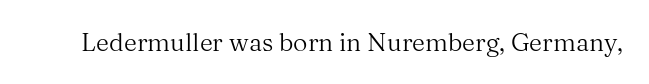
{"italic": "no", "bold": "no", "underline": "no", "letter_spacing": "normal", "letter_spacing_em": 0.0, "glyph_px": 25}
